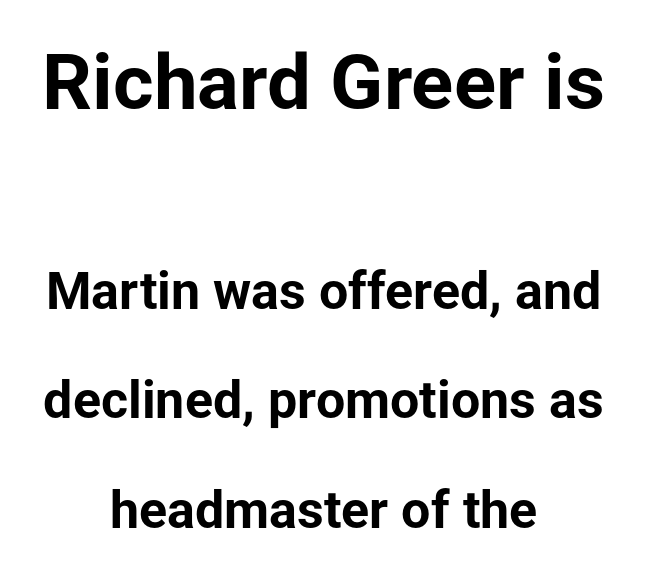
The image shows 78 px bold sans-serif type, upright; set centered, loose line spacing (2.1x), normal letter spacing, not underlined; the first (top) block is 1.5x larger; low stroke contrast and a medium x-height.
